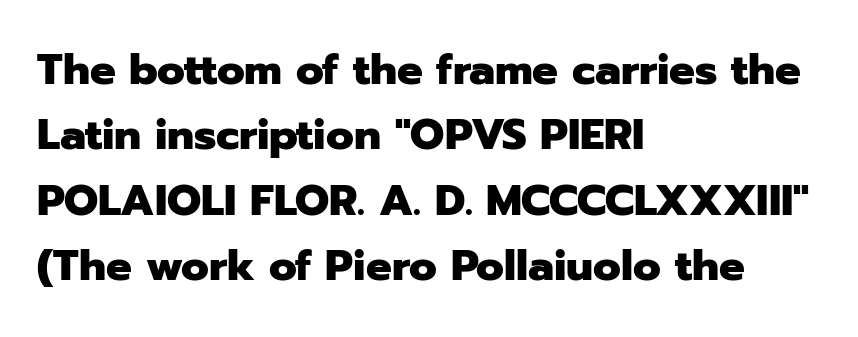
The passage shown has conventional tracking throughout. The type sits square on the baseline with zero lean. The rendering uses a moderate line-height, typical for paragraphs. The font family rendered here belongs to the sans-serif group. Chunky letters — that's bold for sure. Varying glyph widths throughout — classic text-font behaviour.
